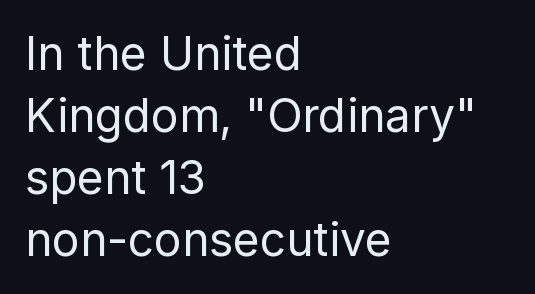
{"serif": "no", "italic": "no", "bold": "no", "weight": "regular", "width": "normal", "stroke_contrast": "low", "x_height": "medium", "monospaced": "no", "underline": "no", "align": "left", "line_spacing": "normal", "line_spacing_ratio": 1.35, "letter_spacing": "normal", "letter_spacing_em": 0.0, "glyph_px": 46}
